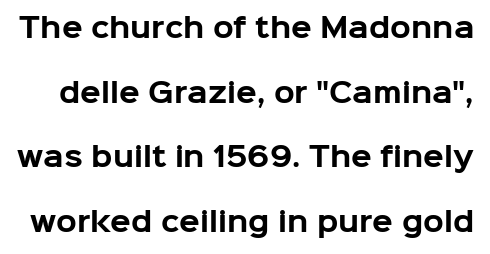
A typesetter would call this leading open, well beyond the default. What stands out about the letter spacing? Nothing — it is the standard amount. This is roman type, the default non-slanted kind. Check the space under the baseline: it is left empty. The glyphs have the mass of a bold cut.
